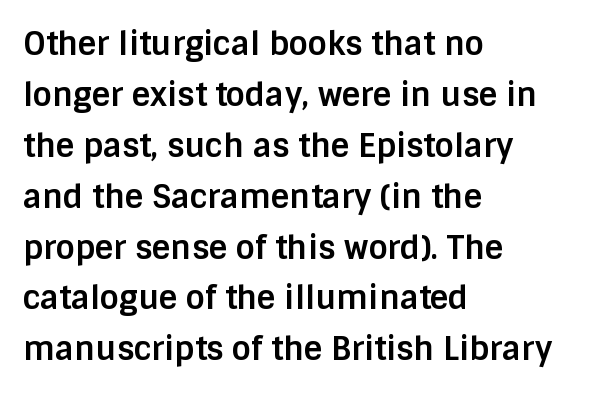
The image shows 32 px bold sans-serif type, upright; set left-aligned, normal line spacing (1.59x), normal letter spacing, not underlined; low stroke contrast and a large x-height.
